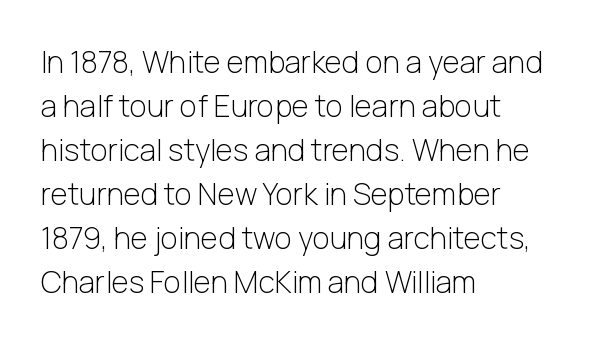
The image shows 30 px light sans-serif type, upright; set left-aligned, normal line spacing (1.47x), normal letter spacing, not underlined; low stroke contrast and a medium x-height.
